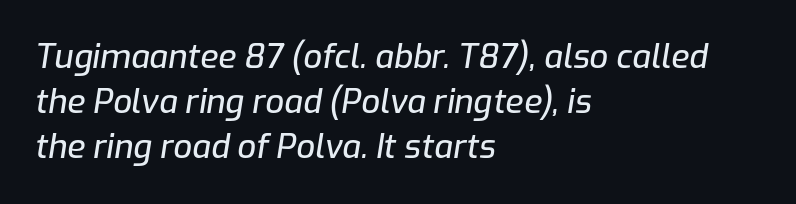
The image shows 33 px text type, italic (leaning right); set left-aligned, normal line spacing (1.37x), normal letter spacing, not underlined; low stroke contrast and a medium x-height.
